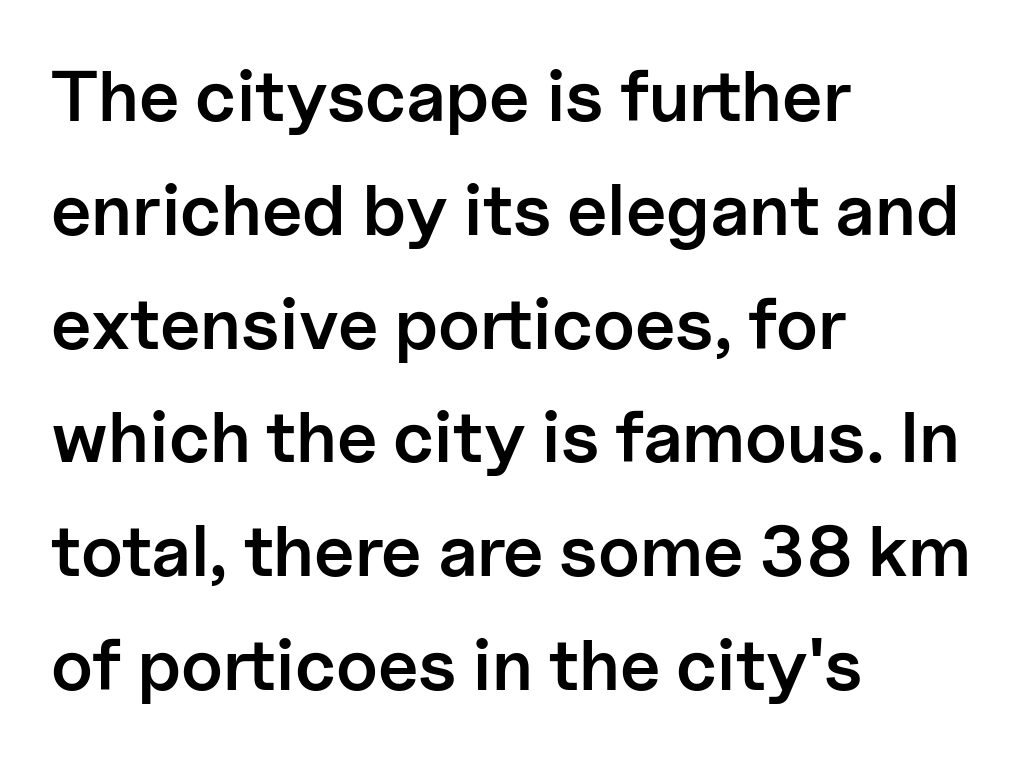
The image shows 72 px semibold sans-serif type, upright; set left-aligned, normal line spacing (1.58x), normal letter spacing, not underlined; low stroke contrast and a medium x-height.
